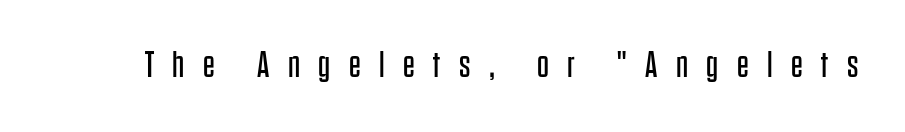
The image shows 37 px regular-weight, condensed sans-serif type, upright; set unusually wide letter spacing (+0.5 em), not underlined; low stroke contrast and a large x-height.
